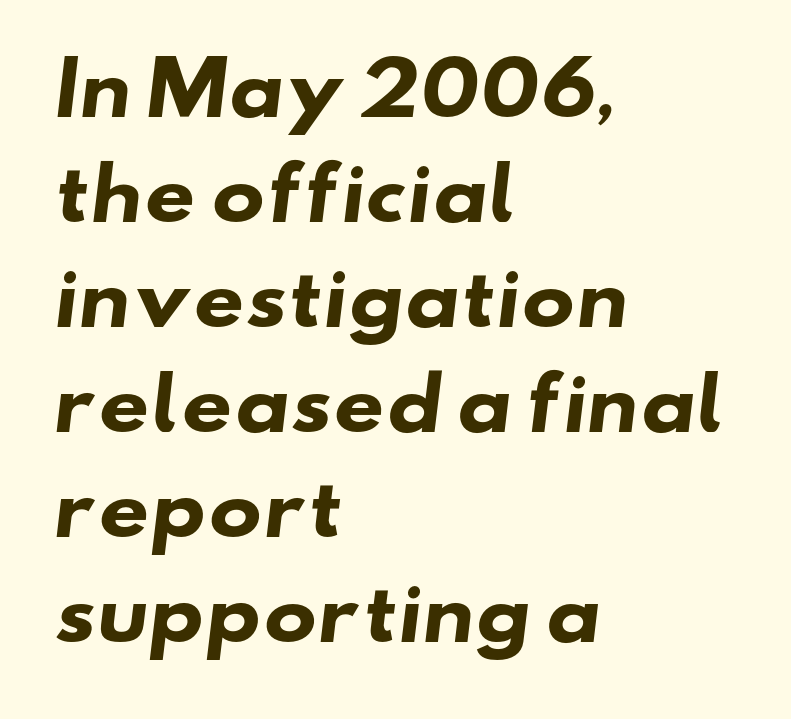
The image shows 71 px heavy, wide sans-serif type; set left-aligned, normal line spacing (1.48x), normal letter spacing, not underlined; low stroke contrast and a small x-height.
